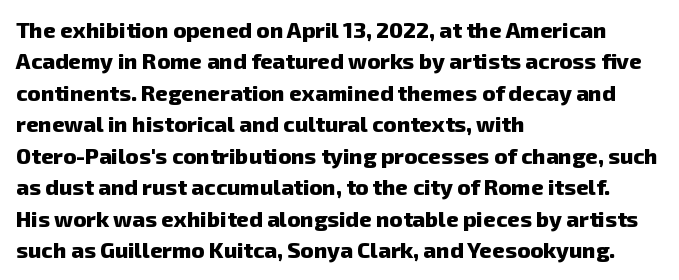
{"bold": "yes", "underline": "no", "align": "left", "line_spacing": "normal", "line_spacing_ratio": 1.43, "letter_spacing": "normal", "letter_spacing_em": 0.0, "glyph_px": 22}
